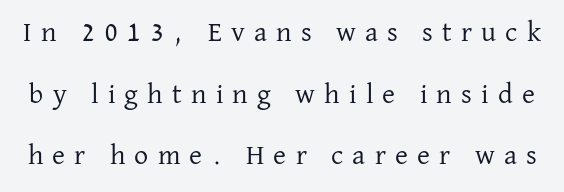
Q: Is the text bold? A: No.
Q: Is the text italic (slanted)? A: No, it is upright.
Q: Is the typeface a serif or a sans-serif typeface? A: Serif.
Q: Is the text underlined? A: No.
Q: Is the spacing between letters normal or unusually wide? A: Unusually wide.
Q: Is the spacing between lines tight, normal or loose? A: Loose.
Q: Width (condensed, normal, or wide)? A: Normal.
Q: Stroke contrast? A: Low.
Q: x-height? A: Medium.
Q: Monospaced? A: No.
